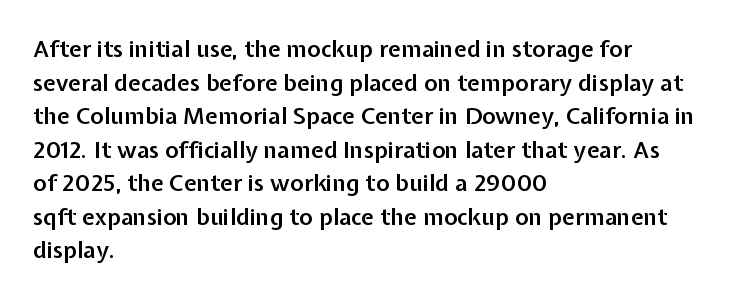
Q: Is the text bold? A: Semi-bold.
Q: Is the text italic (slanted)? A: No, it is upright.
Q: Is the text underlined? A: No.
Q: How is the paragraph aligned? A: Left-aligned.
Q: Is the spacing between letters normal or unusually wide? A: Normal.
Q: Is the spacing between lines tight, normal or loose? A: Normal.
